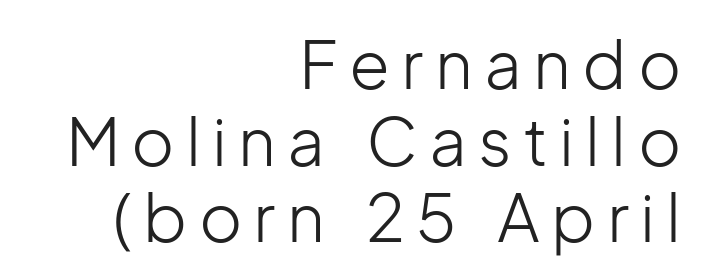
Q: Is the text bold? A: No.
Q: Is the text italic (slanted)? A: No, it is upright.
Q: Is the typeface a serif or a sans-serif typeface? A: Sans-serif.
Q: Is the text underlined? A: No.
Q: How is the paragraph aligned? A: Right-aligned.
Q: Width (condensed, normal, or wide)? A: Normal.
Q: Stroke contrast? A: Low.
Q: x-height? A: Medium.
Q: Monospaced? A: No.
